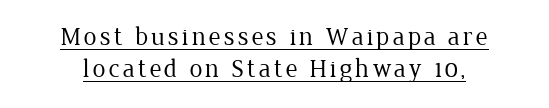
The image shows 26 px text type, upright; set line spacing 1.24x, underlined.
